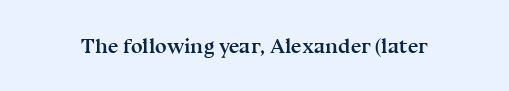
The image shows 21 px bold type, upright; set normal letter spacing, not underlined.
